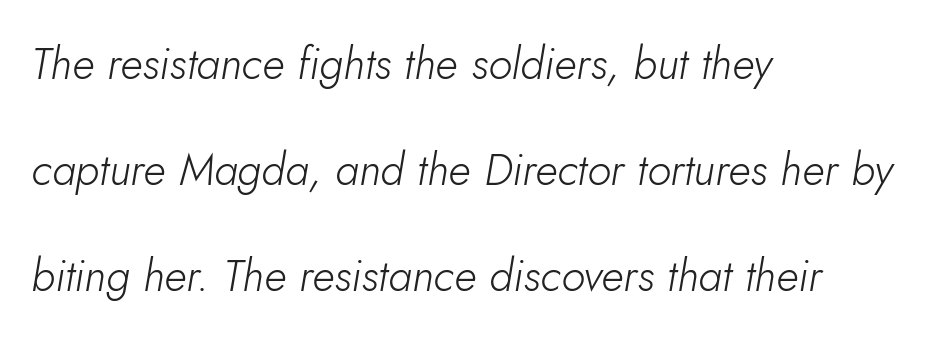
{"italic": "yes", "lean": "right", "slant_degrees": 5, "bold": "no", "weight": "light", "width": "normal", "stroke_contrast": "low", "x_height": "small", "monospaced": "no", "underline": "no", "align": "left", "line_spacing": "loose", "line_spacing_ratio": 2.41, "letter_spacing": "normal", "letter_spacing_em": 0.0, "glyph_px": 44}
